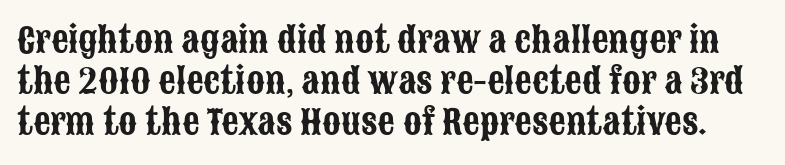
The image shows 34 px condensed sans-serif type, upright; set line spacing 1.21x, normal letter spacing, not underlined; low stroke contrast and a large x-height.
